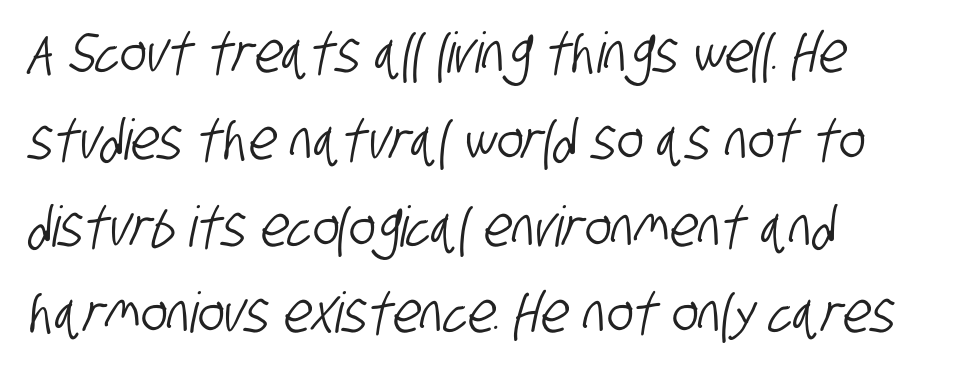
Q: Is the typeface a serif or a sans-serif typeface? A: Sans-serif.
Q: Is the text underlined? A: No.
Q: How is the paragraph aligned? A: Left-aligned.
Q: Is the spacing between letters normal or unusually wide? A: Normal.
Q: Is the spacing between lines tight, normal or loose? A: Normal.
Q: Width (condensed, normal, or wide)? A: Condensed.
Q: Stroke contrast? A: Low.
Q: x-height? A: Large.
Q: Monospaced? A: No.
